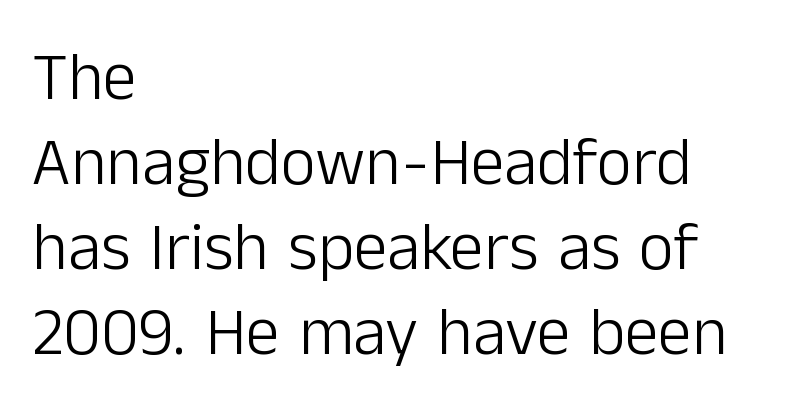
Q: Is the text bold? A: No.
Q: Is the text italic (slanted)? A: No, it is upright.
Q: Is the typeface a serif or a sans-serif typeface? A: Sans-serif.
Q: Is the text underlined? A: No.
Q: How is the paragraph aligned? A: Left-aligned.
Q: Is the spacing between letters normal or unusually wide? A: Normal.
Q: Is the spacing between lines tight, normal or loose? A: Normal.
Q: Width (condensed, normal, or wide)? A: Normal.
Q: Stroke contrast? A: Low.
Q: x-height? A: Medium.
Q: Monospaced? A: No.
